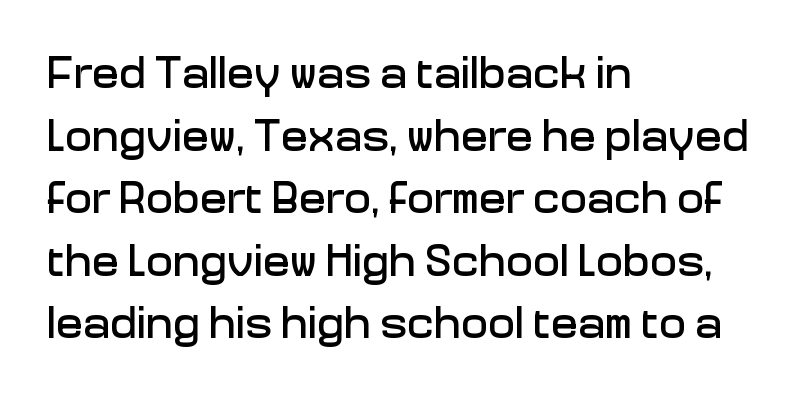
{"serif": "no", "italic": "no", "width": "normal", "stroke_contrast": "low", "x_height": "medium", "monospaced": "no", "underline": "no", "align": "left", "line_spacing": "normal", "line_spacing_ratio": 1.39, "letter_spacing": "normal", "letter_spacing_em": 0.0, "glyph_px": 45}
